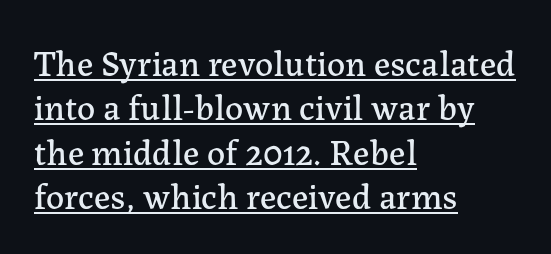
Q: Is the text italic (slanted)? A: No, it is upright.
Q: Is the typeface a serif or a sans-serif typeface? A: Serif.
Q: Is the text underlined? A: Yes.
Q: How is the paragraph aligned? A: Left-aligned.
Q: Is the spacing between letters normal or unusually wide? A: Normal.
Q: Width (condensed, normal, or wide)? A: Normal.
Q: Stroke contrast? A: Low.
Q: x-height? A: Medium.
Q: Monospaced? A: No.
